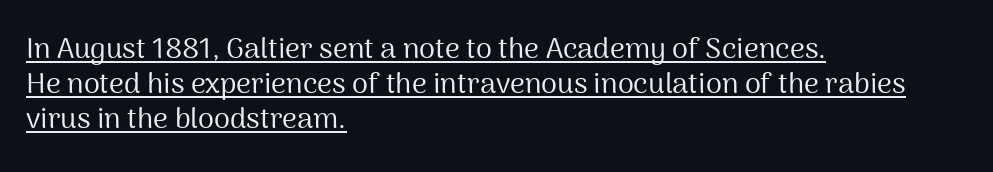
{"serif": "no", "italic": "no", "bold": "no", "weight": "regular", "width": "normal", "stroke_contrast": "medium", "x_height": "medium", "monospaced": "no", "underline": "yes", "align": "left", "line_spacing_ratio": 1.21, "letter_spacing": "normal", "letter_spacing_em": 0.0, "glyph_px": 29}
